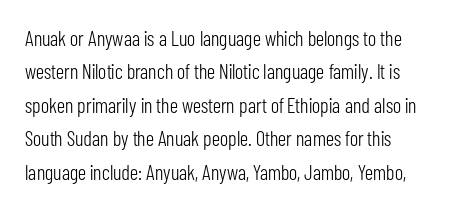
{"italic": "no", "bold": "no", "underline": "no", "line_spacing": "normal", "line_spacing_ratio": 1.59, "letter_spacing": "normal", "letter_spacing_em": 0.0, "glyph_px": 21}
